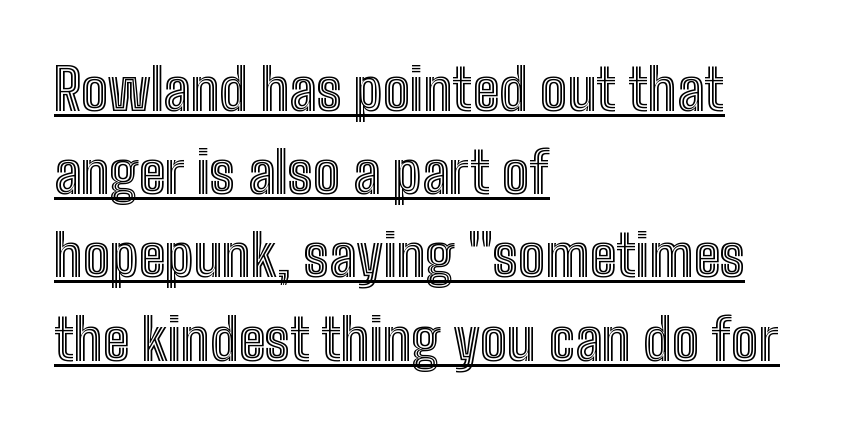
{"italic": "no", "width": "condensed", "x_height": "medium", "monospaced": "no", "underline": "yes", "align": "left", "line_spacing": "normal", "line_spacing_ratio": 1.46, "letter_spacing": "normal", "letter_spacing_em": 0.0, "glyph_px": 57}
